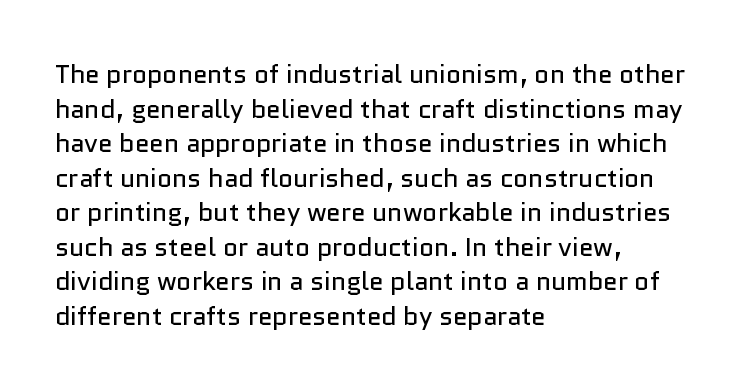
Q: Is the text bold? A: No.
Q: Is the text italic (slanted)? A: No, it is upright.
Q: Is the text underlined? A: No.
Q: How is the paragraph aligned? A: Left-aligned.
Q: Is the spacing between letters normal or unusually wide? A: Normal.
Q: Is the spacing between lines tight, normal or loose? A: Normal.
